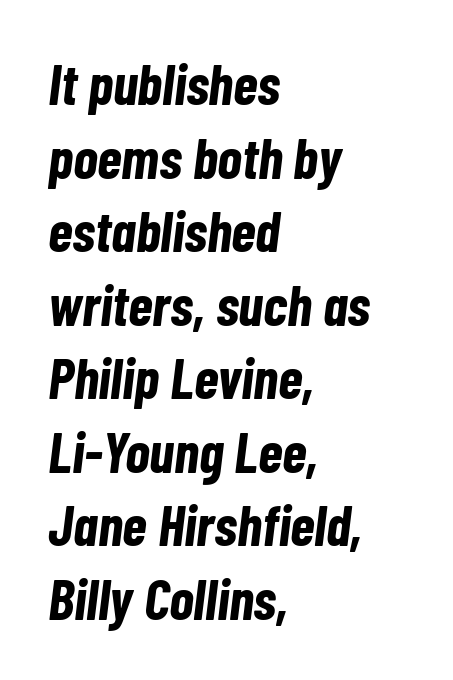
The image shows 57 px bold, condensed type, italic (leaning right); set left-aligned, normal line spacing (1.29x), normal letter spacing, not underlined; low stroke contrast and a medium x-height.
